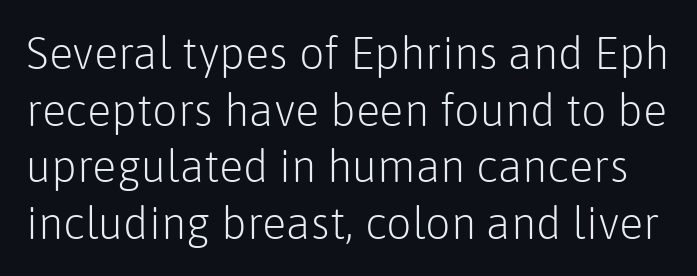
{"serif": "no", "italic": "no", "bold": "no", "weight": "light", "width": "normal", "stroke_contrast": "low", "x_height": "medium", "monospaced": "no", "underline": "no", "line_spacing": "normal", "line_spacing_ratio": 1.26, "letter_spacing": "normal", "letter_spacing_em": 0.0, "glyph_px": 45}
